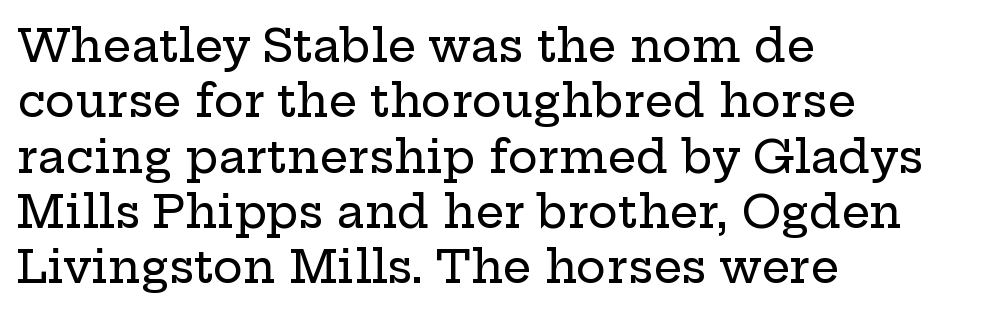
Honestly, the letter spacing is just normal — you wouldn't notice it. Letterform terminals end in serifs throughout the passage. A typesetter would mark this as roman, not italic. Words float on clear page, feet unadorned.
